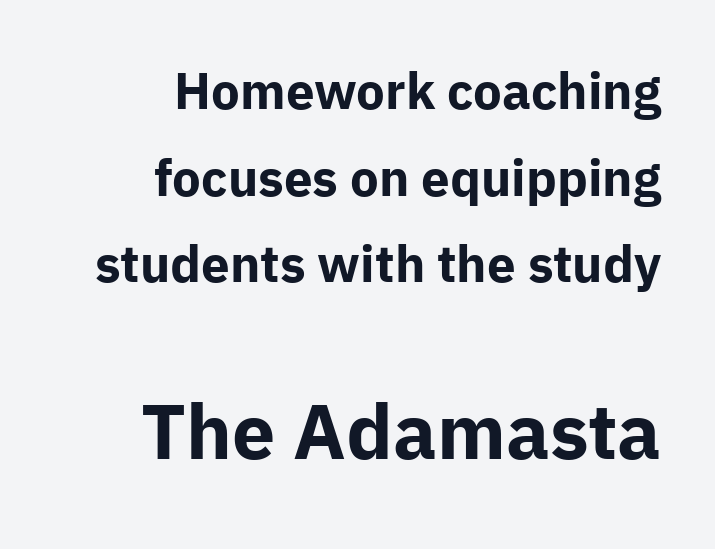
{"serif": "no", "italic": "no", "bold": "yes", "weight": "bold", "width": "normal", "stroke_contrast": "low", "x_height": "medium", "monospaced": "no", "underline": "no", "align": "right", "line_spacing": "normal", "line_spacing_ratio": 1.7, "letter_spacing": "normal", "letter_spacing_em": 0.0, "larger_block": "second", "size_ratio": 1.51, "glyph_px": 77}
